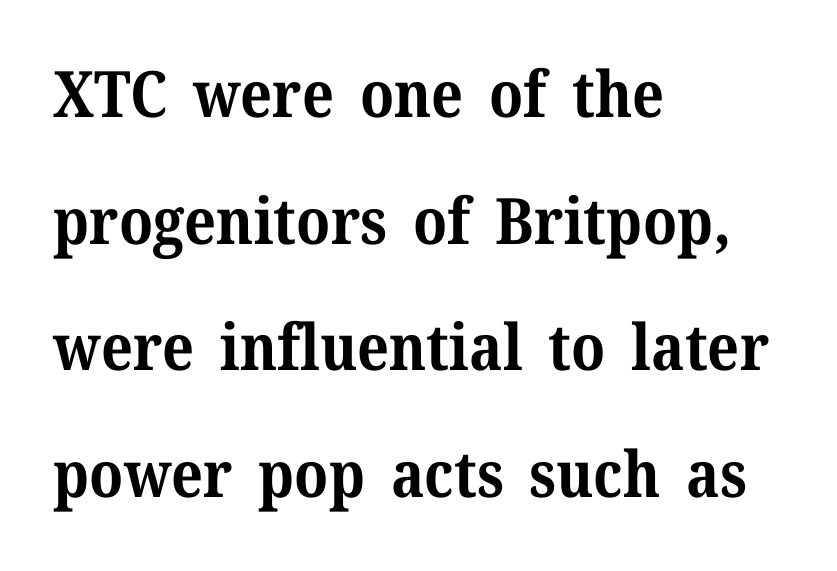
Q: Is the text bold? A: Yes.
Q: Is the text italic (slanted)? A: No, it is upright.
Q: Is the typeface a serif or a sans-serif typeface? A: Serif.
Q: Is the text underlined? A: No.
Q: How is the paragraph aligned? A: Left-aligned.
Q: Is the spacing between letters normal or unusually wide? A: Normal.
Q: Is the spacing between lines tight, normal or loose? A: Loose.
Q: Width (condensed, normal, or wide)? A: Normal.
Q: Stroke contrast? A: Medium.
Q: x-height? A: Medium.
Q: Monospaced? A: No.
